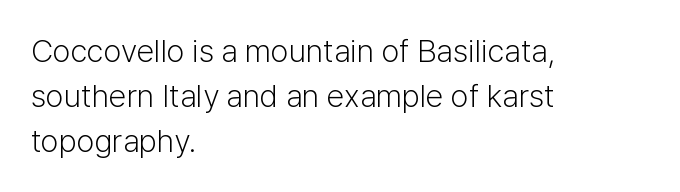
Q: Is the text bold? A: No.
Q: Is the text italic (slanted)? A: No, it is upright.
Q: Is the typeface a serif or a sans-serif typeface? A: Sans-serif.
Q: Is the text underlined? A: No.
Q: How is the paragraph aligned? A: Left-aligned.
Q: Is the spacing between letters normal or unusually wide? A: Normal.
Q: Is the spacing between lines tight, normal or loose? A: Normal.
Q: Width (condensed, normal, or wide)? A: Normal.
Q: Stroke contrast? A: Low.
Q: x-height? A: Medium.
Q: Monospaced? A: No.
